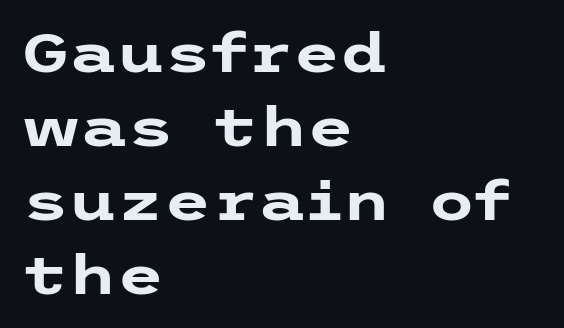
The compositor pushed each line to the left boundary. This is heavy type, rendered in bold. Letters rest on an invisible, unmarked baseline. The typography opts for an upright posture over an oblique one.
